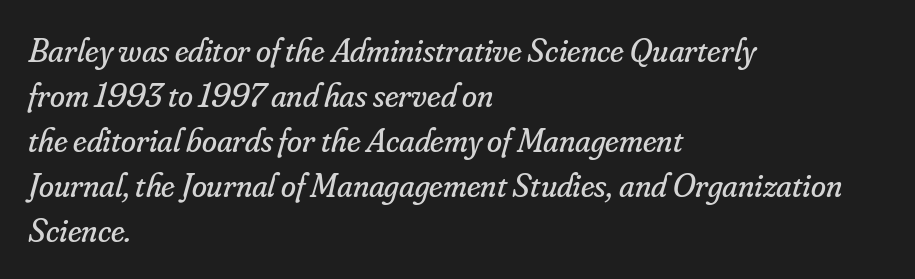
{"serif": "yes", "italic": "yes", "lean": "right", "slant_degrees": 16, "bold": "no", "weight": "regular", "width": "normal", "stroke_contrast": "low", "x_height": "small", "monospaced": "no", "underline": "no", "align": "left", "line_spacing": "normal", "line_spacing_ratio": 1.32, "letter_spacing": "normal", "letter_spacing_em": 0.0, "glyph_px": 34}
